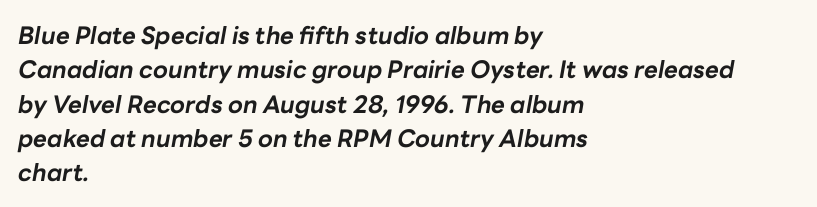
{"italic": "yes", "lean": "right", "slant_degrees": 10, "bold": "yes", "underline": "no", "align": "left", "line_spacing": "normal", "line_spacing_ratio": 1.43, "letter_spacing": "normal", "letter_spacing_em": 0.0, "glyph_px": 24}
